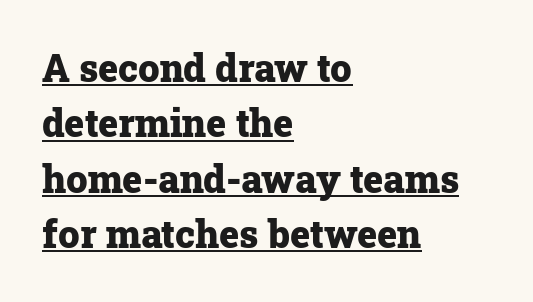
The image shows 38 px heavy serif type, upright; set left-aligned, normal line spacing (1.46x), normal letter spacing, underlined; low stroke contrast and a medium x-height.
